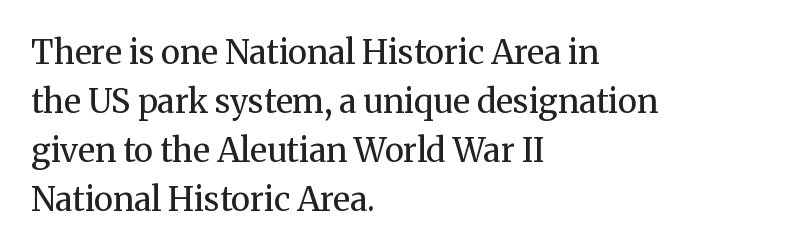
Q: Is the text bold? A: No.
Q: Is the text italic (slanted)? A: No, it is upright.
Q: Is the typeface a serif or a sans-serif typeface? A: Serif.
Q: Is the text underlined? A: No.
Q: How is the paragraph aligned? A: Left-aligned.
Q: Is the spacing between letters normal or unusually wide? A: Normal.
Q: Is the spacing between lines tight, normal or loose? A: Normal.
Q: Width (condensed, normal, or wide)? A: Normal.
Q: Stroke contrast? A: Medium.
Q: x-height? A: Medium.
Q: Monospaced? A: No.
